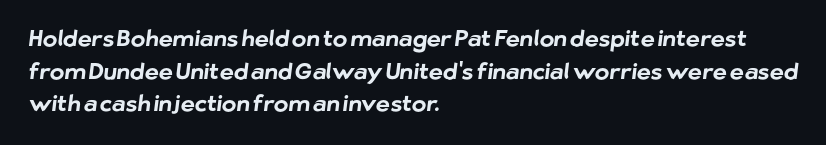
The image shows 22 px bold type; set left-aligned, normal line spacing (1.48x), normal letter spacing, not underlined.
